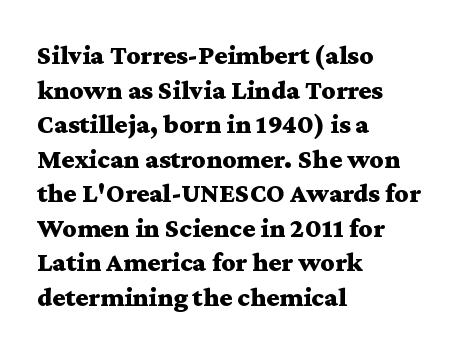
Q: Is the text bold? A: Yes.
Q: Is the text italic (slanted)? A: No, it is upright.
Q: Is the text underlined? A: No.
Q: How is the paragraph aligned? A: Left-aligned.
Q: Is the spacing between letters normal or unusually wide? A: Normal.
Q: Is the spacing between lines tight, normal or loose? A: Normal.
